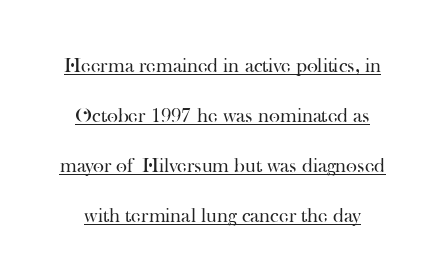
The lines in this sample share a center point and differ in where they start and stop. Vertically, the passage feels expansive, rows floating well apart. Designer's note — italics off, roman on. The lettering is marked with a stroke running underneath it.
